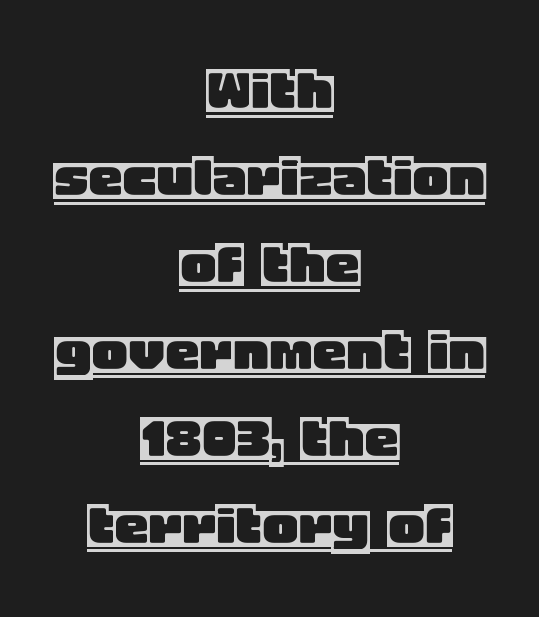
The image shows 69 px text type, upright; set centered, normal line spacing (1.26x), normal letter spacing, underlined; a large x-height.
